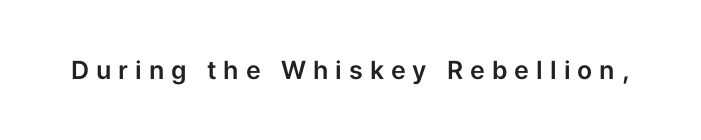
Q: Is the text italic (slanted)? A: No, it is upright.
Q: Is the text underlined? A: No.
Q: Is the spacing between letters normal or unusually wide? A: Unusually wide.
